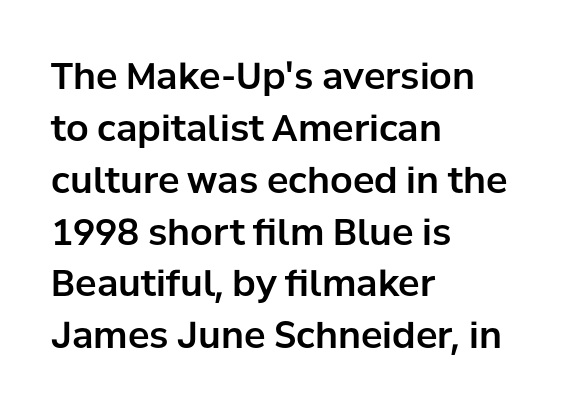
Line starts are locked; line ends wander. This is roman type, the default non-slanted kind. A typesetter would call this proportional, since set widths differ per character. The gaps between neighbouring characters are ordinary and unremarkable.
